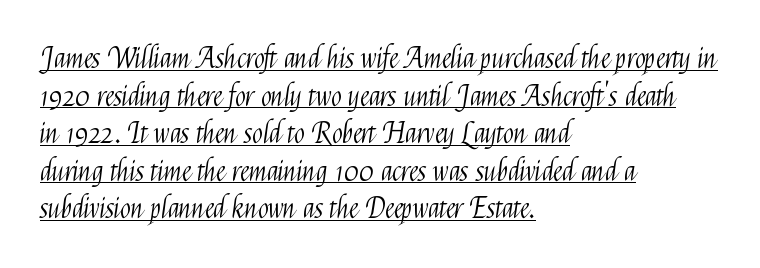
The image shows 28 px light, condensed sans-serif type; set left-aligned, normal line spacing (1.34x), normal letter spacing, underlined; medium stroke contrast and a medium x-height.
